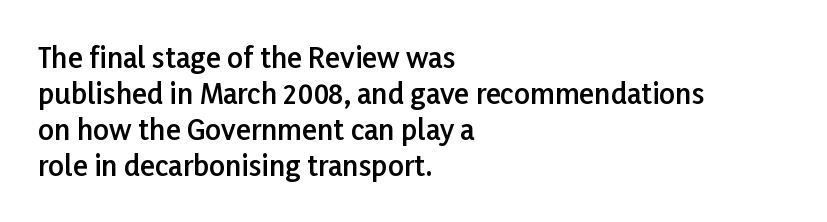
Observe the absence of serifs on each vertical stroke in this sample. The foot of each line stays bare and open. What weight is shown? A semibold, between regular and bold. Line spacing here is normal.
